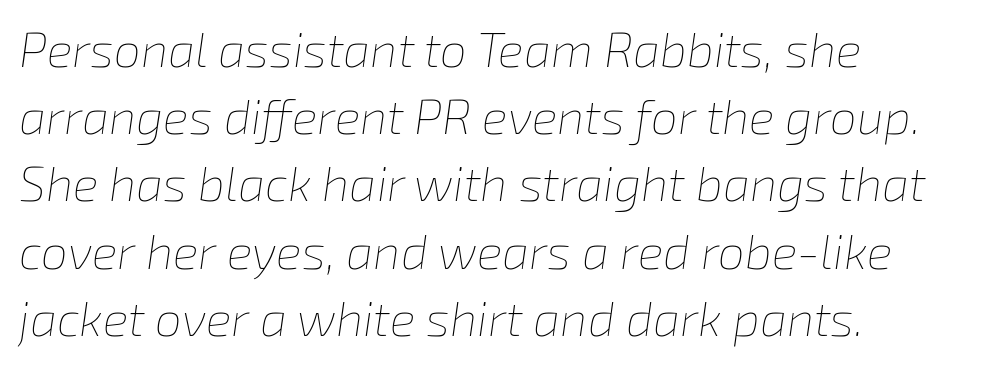
Q: Is the text bold? A: No.
Q: Is the text italic (slanted)? A: Yes, it leans right by about 8 degrees.
Q: Is the text underlined? A: No.
Q: How is the paragraph aligned? A: Left-aligned.
Q: Is the spacing between letters normal or unusually wide? A: Normal.
Q: Is the spacing between lines tight, normal or loose? A: Normal.
Q: Width (condensed, normal, or wide)? A: Normal.
Q: Stroke contrast? A: Low.
Q: x-height? A: Medium.
Q: Monospaced? A: No.
